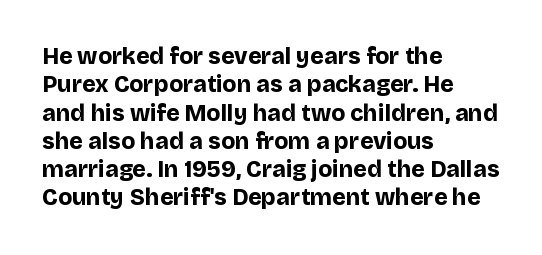
The image shows 23 px bold type, upright; set left-aligned, line spacing 1.23x, normal letter spacing, not underlined.
